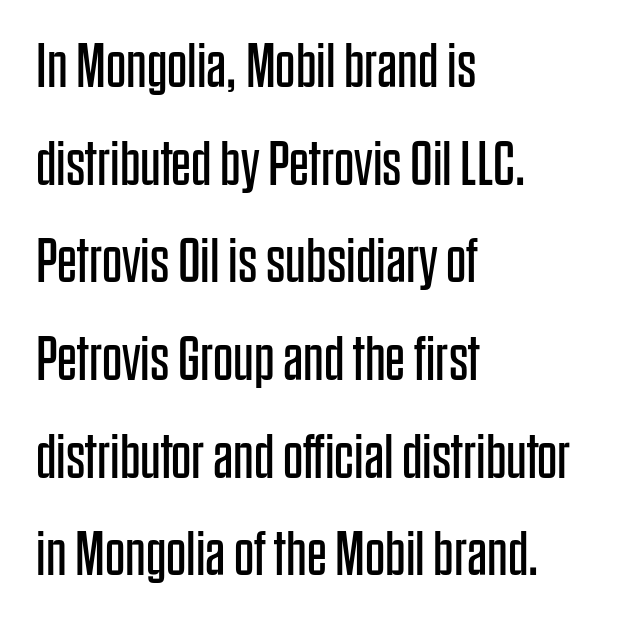
Q: Is the text bold? A: No.
Q: Is the text italic (slanted)? A: No, it is upright.
Q: Is the typeface a serif or a sans-serif typeface? A: Sans-serif.
Q: Is the text underlined? A: No.
Q: How is the paragraph aligned? A: Left-aligned.
Q: Is the spacing between letters normal or unusually wide? A: Normal.
Q: Is the spacing between lines tight, normal or loose? A: Normal.
Q: Width (condensed, normal, or wide)? A: Condensed.
Q: Stroke contrast? A: Low.
Q: x-height? A: Large.
Q: Monospaced? A: No.
